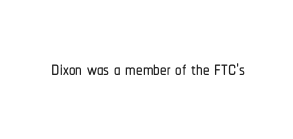
{"italic": "no", "underline": "no", "letter_spacing": "normal", "letter_spacing_em": 0.0, "glyph_px": 26}
